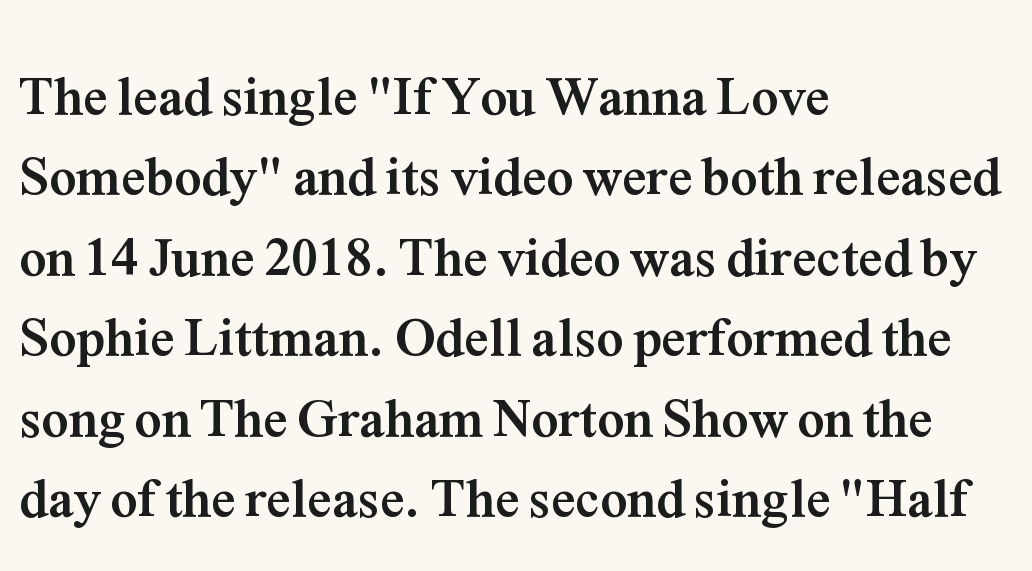
No word sits above an underline. The rows are spaced the way most documents space them. The font family rendered here belongs to the serif group. Spacing between characters is what you'd get straight out of the box. This is heavy type, rendered in bold. Note the varied advance widths — an 'i' is clearly narrower than an 'm'.
